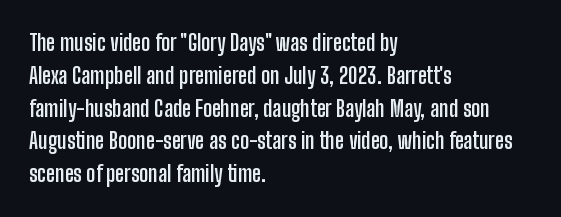
The image shows 22 px bold type, upright; set left-aligned, normal line spacing (1.49x), normal letter spacing, not underlined.
